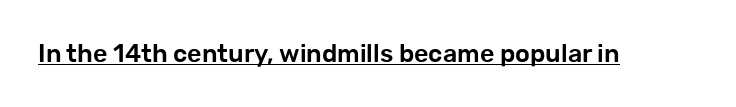
{"italic": "no", "underline": "yes", "letter_spacing": "normal", "letter_spacing_em": 0.0, "glyph_px": 25}
